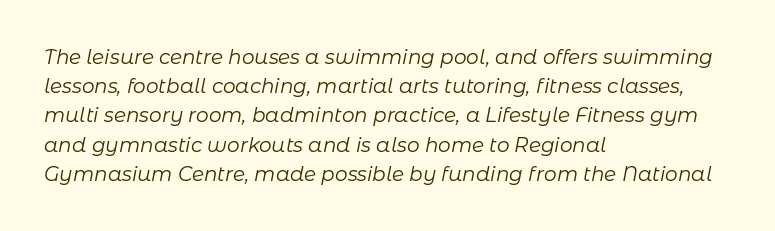
{"italic": "yes", "lean": "right", "slant_degrees": 11, "bold": "no", "underline": "no", "align": "left", "line_spacing": "normal", "line_spacing_ratio": 1.46, "letter_spacing": "normal", "letter_spacing_em": 0.0, "glyph_px": 20}
